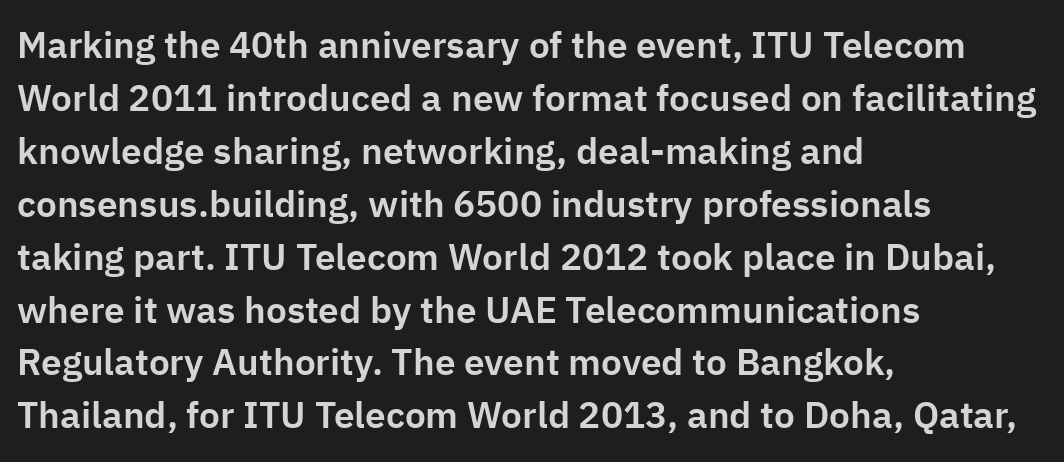
Q: Is the text italic (slanted)? A: No, it is upright.
Q: Is the typeface a serif or a sans-serif typeface? A: Sans-serif.
Q: Is the text underlined? A: No.
Q: How is the paragraph aligned? A: Left-aligned.
Q: Is the spacing between letters normal or unusually wide? A: Normal.
Q: Is the spacing between lines tight, normal or loose? A: Normal.
Q: Width (condensed, normal, or wide)? A: Normal.
Q: Stroke contrast? A: Low.
Q: x-height? A: Medium.
Q: Monospaced? A: No.
